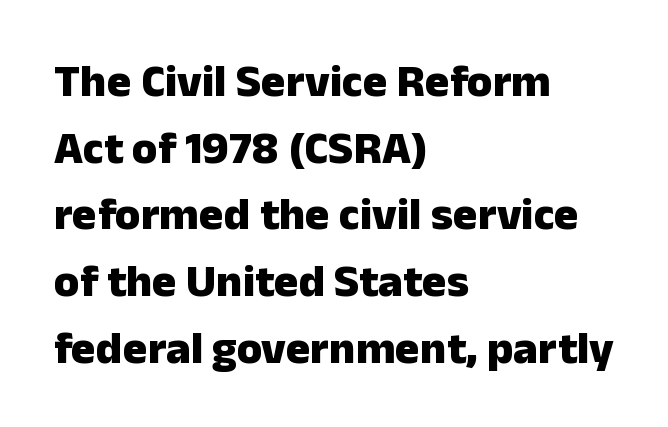
Students, observe: this is what conventionally led text looks like. Short and long lines alike share a common starting point at left. Plenty of ink on the page — the face is bold. Ordinary non-slanted type is in use. The foot of each line stays bare and open. Regarding serifs, this sample does without them.
